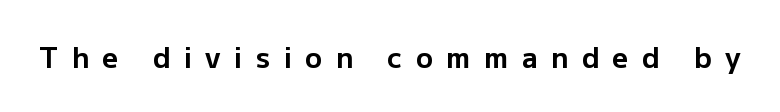
Q: Is the text bold? A: Yes.
Q: Is the text italic (slanted)? A: No, it is upright.
Q: Is the typeface a serif or a sans-serif typeface? A: Sans-serif.
Q: Is the text underlined? A: No.
Q: Is the spacing between letters normal or unusually wide? A: Unusually wide.
Q: Width (condensed, normal, or wide)? A: Normal.
Q: Stroke contrast? A: Low.
Q: x-height? A: Medium.
Q: Monospaced? A: No.
